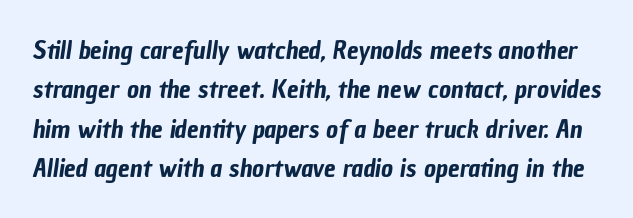
This sample uses plain, unmodified letter spacing. Clear beneath every line of the passage. Is there much room between lines? A standard amount, neither cramped nor airy.
